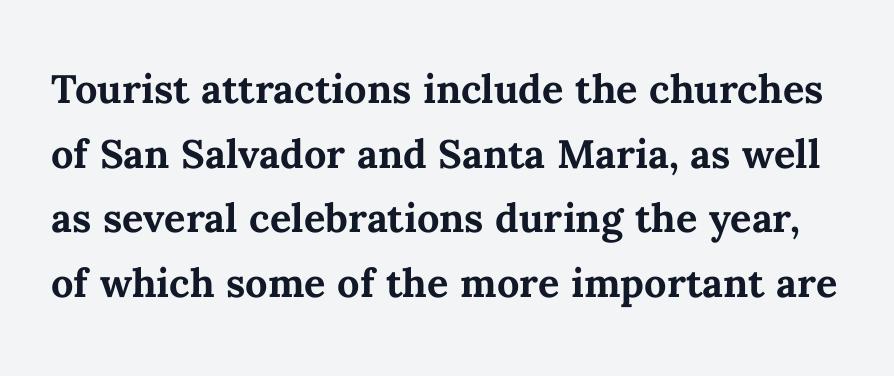
Q: Is the text bold? A: Yes.
Q: Is the text italic (slanted)? A: No, it is upright.
Q: Is the text underlined? A: No.
Q: Is the spacing between letters normal or unusually wide? A: Normal.
Q: Width (condensed, normal, or wide)? A: Normal.
Q: Stroke contrast? A: Medium.
Q: x-height? A: Medium.
Q: Monospaced? A: No.
